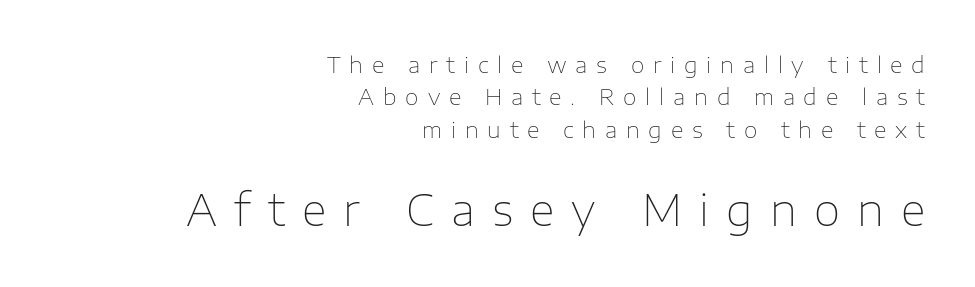
Q: Is the text bold? A: No.
Q: Is the text italic (slanted)? A: No, it is upright.
Q: Is the typeface a serif or a sans-serif typeface? A: Sans-serif.
Q: Is the text underlined? A: No.
Q: How is the paragraph aligned? A: Right-aligned.
Q: Is the spacing between letters normal or unusually wide? A: Unusually wide.
Q: Is the spacing between lines tight, normal or loose? A: Normal.
Q: Which block of text is set in a larger size, the first (top) or the second (bottom)? A: The second (bottom) one.
Q: Width (condensed, normal, or wide)? A: Normal.
Q: Stroke contrast? A: Low.
Q: x-height? A: Medium.
Q: Monospaced? A: No.
